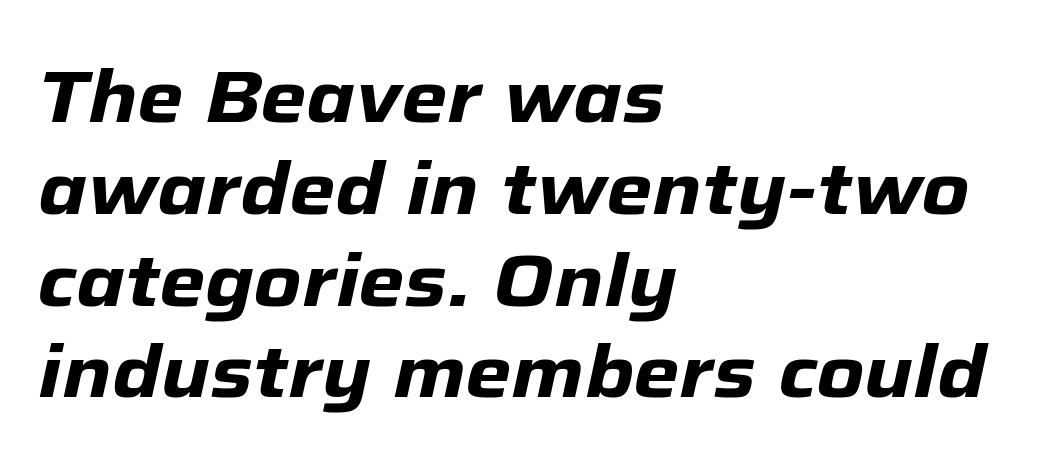
The image shows 74 px heavy type, italic (leaning right); set left-aligned, line spacing 1.24x, normal letter spacing, not underlined; low stroke contrast and a medium x-height.
